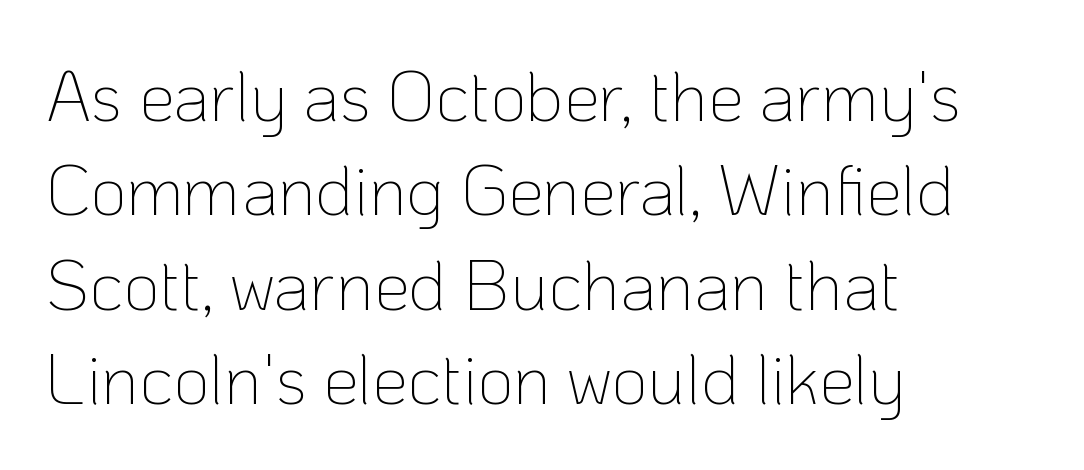
The image shows 71 px thin sans-serif type, upright; set left-aligned, normal line spacing (1.33x), normal letter spacing, not underlined; low stroke contrast and a medium x-height.
